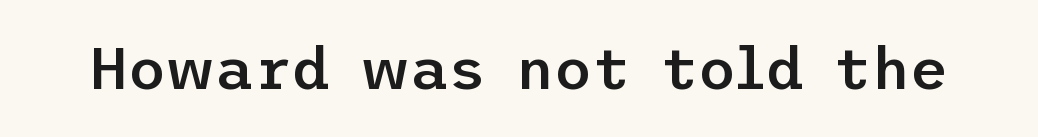
The letterforms sit shoulder to shoulder at normal distance. The specimen reads as upright at a glance. The passage shown is typeset with a sans-serif family. Clear beneath every line of the passage. Typographic density is moderately raised because the face is semibold.
